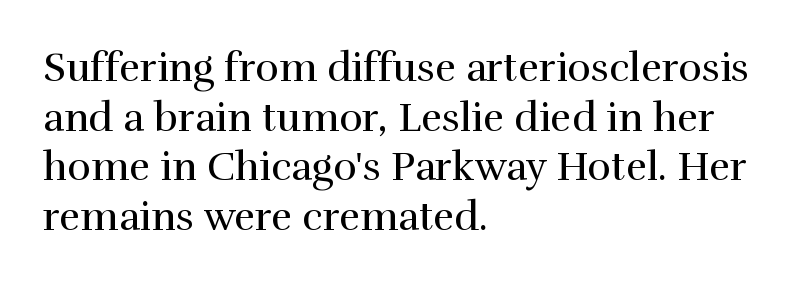
The font's upright variant was chosen for this text. Compared with a typical body face, this is equally light or lighter still. Type style note: has serifs. The area under the type is left untouched. Nobody touched the tracking dial on this one. The letters advance in unequal steps, a hallmark of proportional type.
